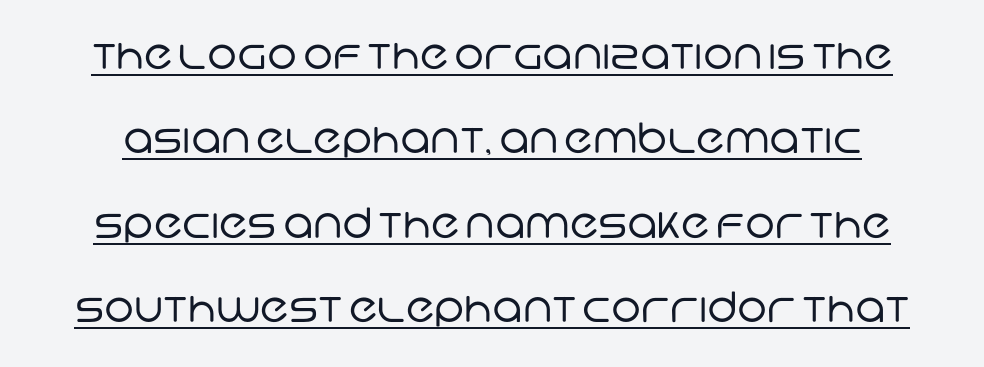
Horizontal bands of white between lines are thick stripes. These lines are composed in type without serifs. Quick note: underline on. The tracking reads as untouched default to a designer's eye.
